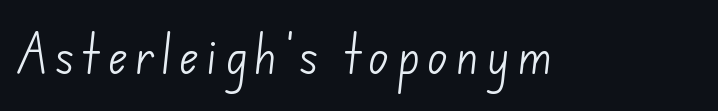
Here the designer chose a conventional face with non-uniform glyph widths. The passage shown is not underscored anywhere. Weight: in the light-to-regular range. Grotesque or geometric, the face here clearly has no serifs.
